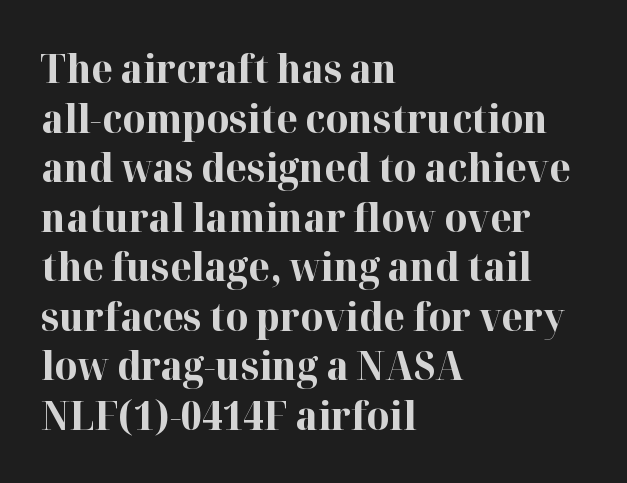
The image shows 39 px bold serif type, upright; set left-aligned, normal line spacing (1.27x), normal letter spacing, not underlined; high stroke contrast and a medium x-height.
